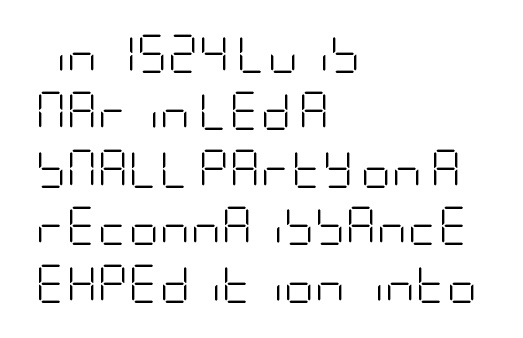
Q: Is the text bold? A: No.
Q: Is the text italic (slanted)? A: No, it is upright.
Q: Is the typeface a serif or a sans-serif typeface? A: Sans-serif.
Q: Is the text underlined? A: No.
Q: How is the paragraph aligned? A: Left-aligned.
Q: Is the spacing between letters normal or unusually wide? A: Normal.
Q: Is the spacing between lines tight, normal or loose? A: Normal.
Q: Width (condensed, normal, or wide)? A: Condensed.
Q: Stroke contrast? A: Low.
Q: x-height? A: Large.
